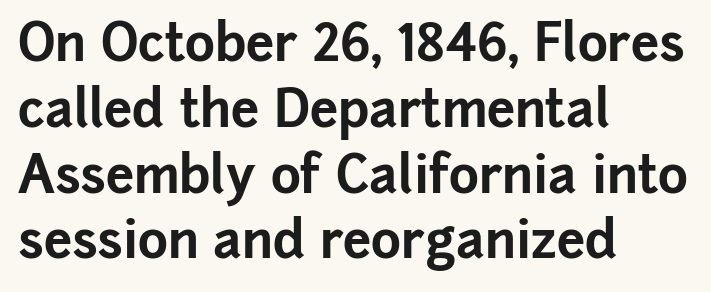
The image shows 51 px bold sans-serif type, upright; set left-aligned, normal line spacing (1.29x), normal letter spacing, not underlined; low stroke contrast and a medium x-height.
